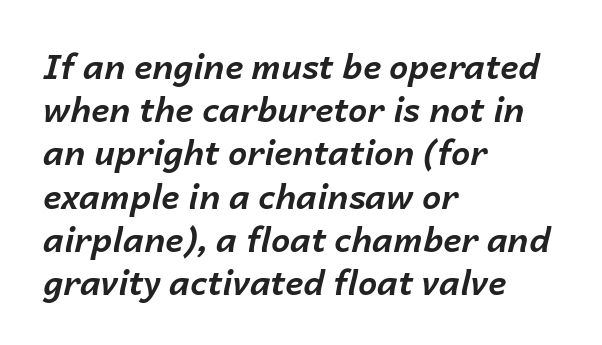
{"italic": "yes", "lean": "right", "slant_degrees": 14, "bold": "yes", "weight": "bold", "width": "normal", "stroke_contrast": "low", "x_height": "medium", "monospaced": "no", "underline": "no", "align": "left", "line_spacing": "normal", "line_spacing_ratio": 1.27, "letter_spacing": "normal", "letter_spacing_em": 0.0, "glyph_px": 34}
